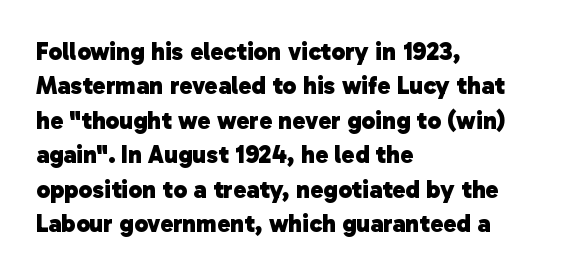
The image shows 25 px bold type; set left-aligned, normal line spacing (1.38x), normal letter spacing, not underlined.
